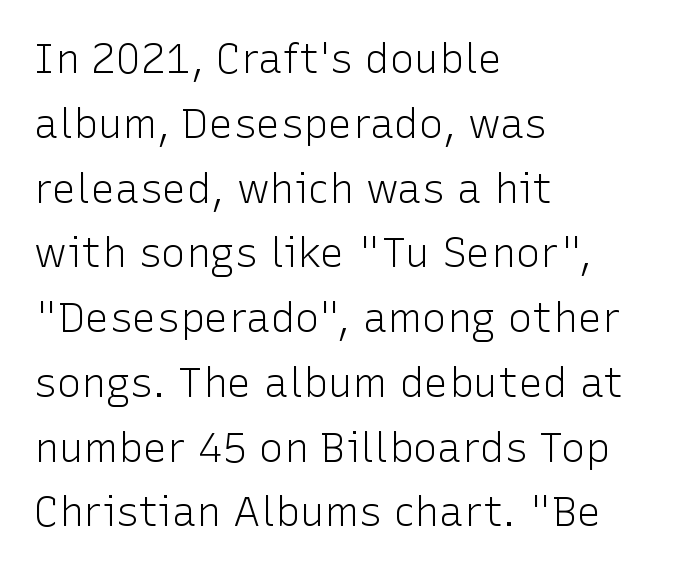
If you drew a line through each stem, it would be perfectly vertical. A typesetter would label this face a sans. Weight: in the light-to-regular range. Where is the straight margin? On the left. Looks like regular typesetting: each glyph gets only the width it needs.
